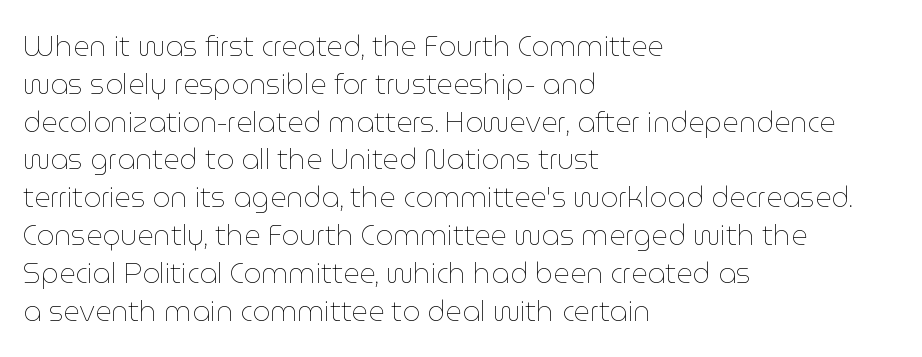
The image shows 28 px thin type, upright; set left-aligned, normal line spacing (1.35x), normal letter spacing, not underlined; low stroke contrast and a medium x-height.
